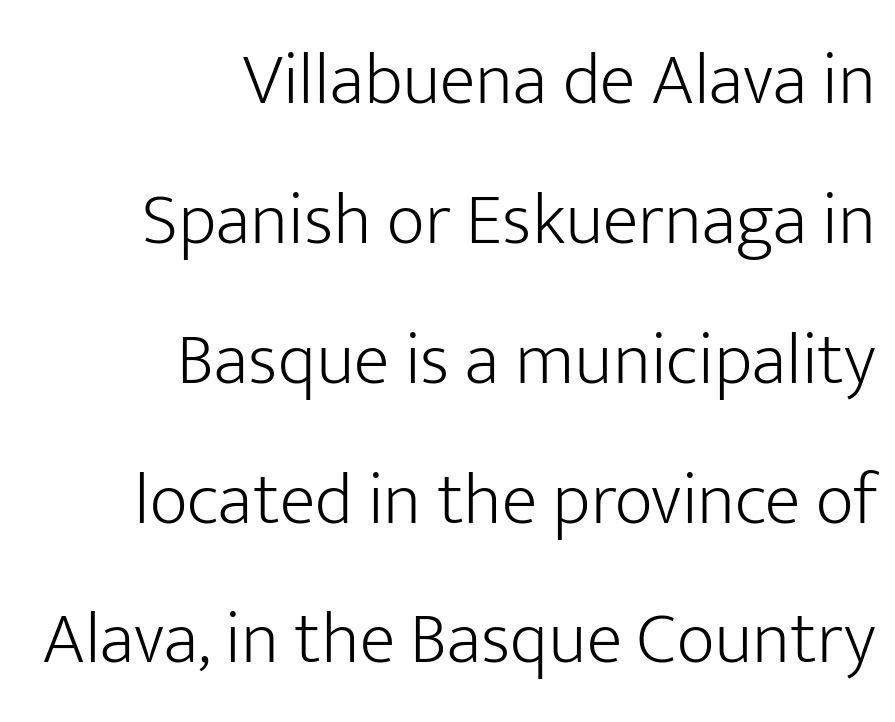
Posture: upright roman. Each letter's strokes conclude bluntly, with no projecting serifs. The face looks like a standard text weight, possibly lighter. Looks like regular typesetting: each glyph gets only the width it needs.
